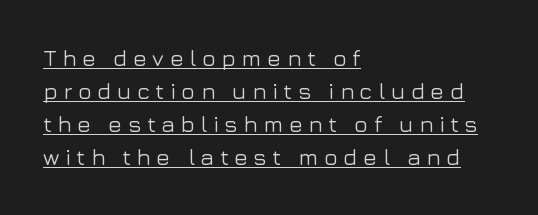
{"italic": "no", "underline": "yes", "align": "left", "line_spacing": "normal", "line_spacing_ratio": 1.44, "letter_spacing": "wide", "letter_spacing_em": 0.24, "glyph_px": 23}
